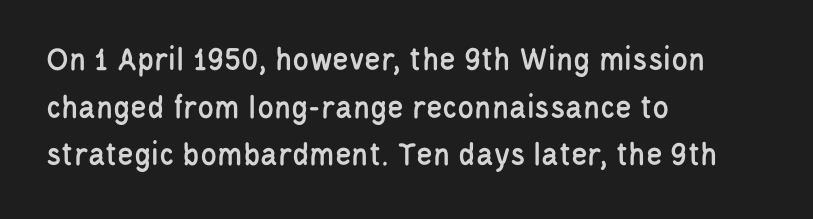
{"serif": "no", "italic": "no", "width": "condensed", "stroke_contrast": "low", "x_height": "large", "monospaced": "no", "underline": "no", "align": "left", "line_spacing": "normal", "line_spacing_ratio": 1.4, "letter_spacing": "normal", "letter_spacing_em": 0.0, "glyph_px": 34}
